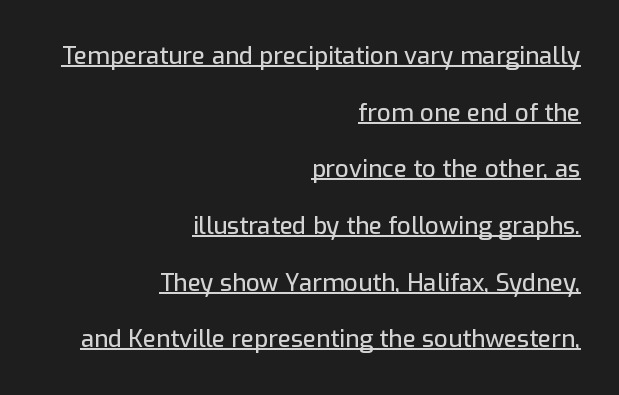
{"italic": "no", "underline": "yes", "align": "right", "line_spacing": "loose", "line_spacing_ratio": 2.36, "letter_spacing": "normal", "letter_spacing_em": 0.0, "glyph_px": 24}
